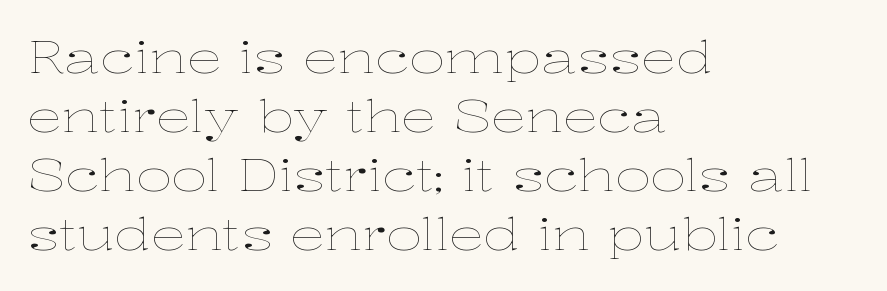
The image shows 44 px thin, wide type, upright; set left-aligned, normal line spacing (1.34x), normal letter spacing, not underlined; low stroke contrast and a medium x-height.
